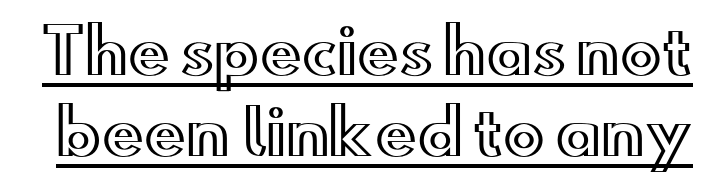
Q: Is the text italic (slanted)? A: No, it is upright.
Q: Is the text underlined? A: Yes.
Q: Is the spacing between letters normal or unusually wide? A: Normal.
Q: Is the spacing between lines tight, normal or loose? A: Normal.
Q: Width (condensed, normal, or wide)? A: Wide.
Q: x-height? A: Small.
Q: Monospaced? A: No.
